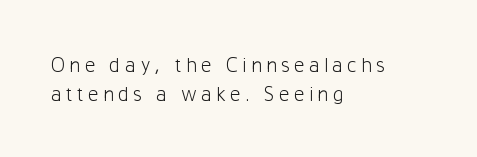
Descender tails drop into unmarked territory. Italic: no, the glyphs are upright roman. Horizontal bands of white between lines are of average thickness. In CSS terms this would be text-align: left. No letter is thick-stroked: the sample isn't bold.
